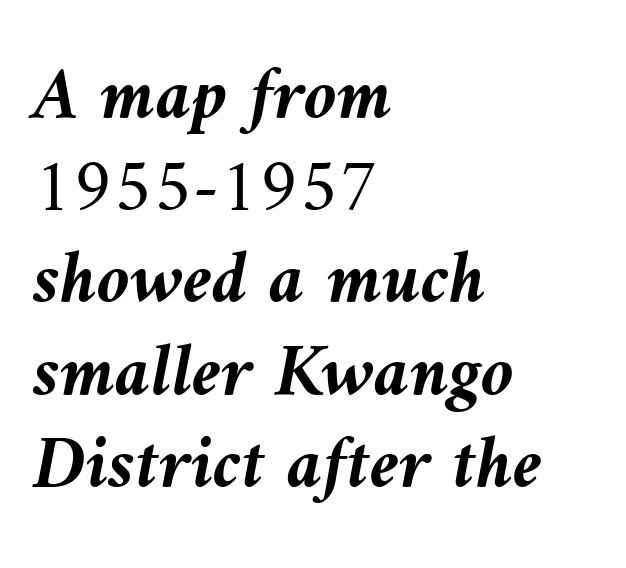
Q: Is the text bold? A: Yes.
Q: Is the text italic (slanted)? A: Yes, it leans left by about 10 degrees.
Q: Is the text underlined? A: No.
Q: How is the paragraph aligned? A: Left-aligned.
Q: Is the spacing between letters normal or unusually wide? A: Normal.
Q: Width (condensed, normal, or wide)? A: Normal.
Q: Stroke contrast? A: Medium.
Q: x-height? A: Medium.
Q: Monospaced? A: No.
